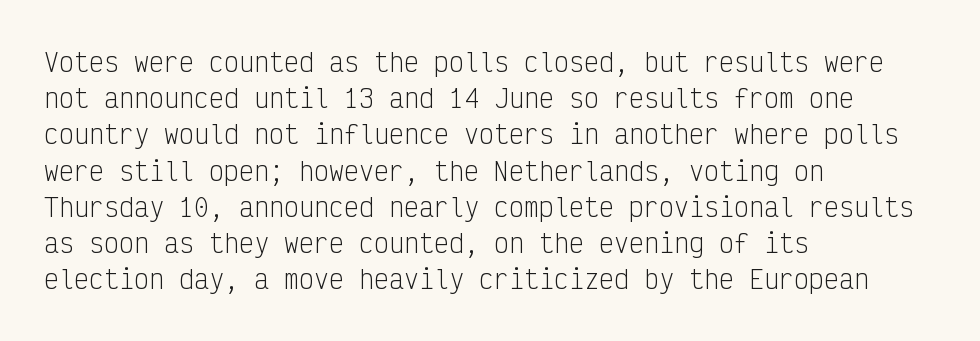
The cut favours lightness, reaching ordinary text weight at its darkest. Left-aligned paragraph, ragged on the right. There is no visible air inserted between adjacent glyphs. Has an underline been added? It has not. Upright lettering throughout. Leading matches the norm, producing a regular column.
